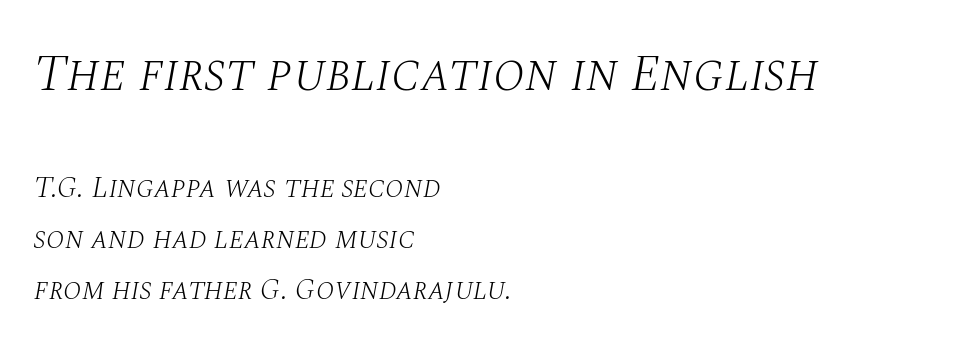
Q: Is the text bold? A: No.
Q: Is the text italic (slanted)? A: Yes, it leans right by about 10 degrees.
Q: Is the typeface a serif or a sans-serif typeface? A: Serif.
Q: Is the text underlined? A: No.
Q: How is the paragraph aligned? A: Left-aligned.
Q: Is the spacing between letters normal or unusually wide? A: Normal.
Q: Which block of text is set in a larger size, the first (top) or the second (bottom)? A: The first (top) one.
Q: Width (condensed, normal, or wide)? A: Normal.
Q: Stroke contrast? A: Medium.
Q: x-height? A: Large.
Q: Monospaced? A: No.
